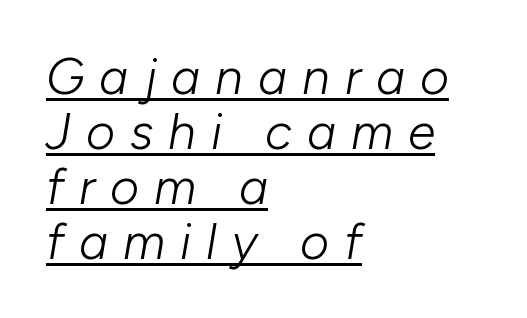
No chunkiness to these letters — they're not bold. The axis of the letterforms is tilted away from vertical. This is underlined copy, the kind a proofreader might mark for attention. The tracking jumps out immediately: characters are airy and widely separated.
